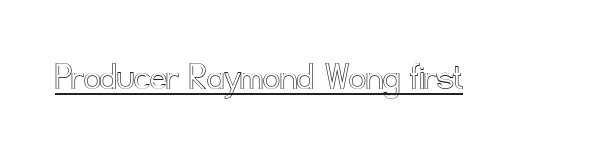
Honestly, the underline is the first thing you notice here. Each word holds together tightly as a unit, with standard inter-letter gaps. Style check: upright. Note the varied advance widths — an 'i' is clearly narrower than an 'm'.
